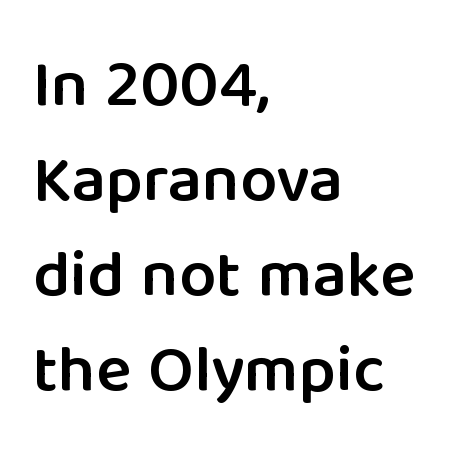
The image shows 66 px semibold sans-serif type, upright; set left-aligned, normal line spacing (1.44x), normal letter spacing, not underlined; low stroke contrast and a medium x-height.
